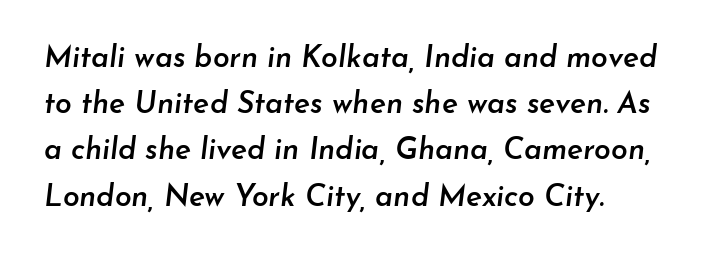
The image shows 30 px semibold type, italic (leaning right); set normal line spacing (1.54x), normal letter spacing, not underlined; low stroke contrast and a small x-height.
